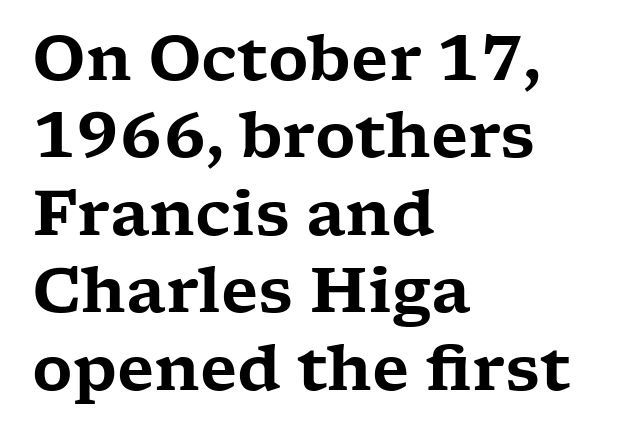
The image shows 62 px wide serif type, upright; set left-aligned, normal line spacing (1.25x), normal letter spacing, not underlined; low stroke contrast and a medium x-height.
